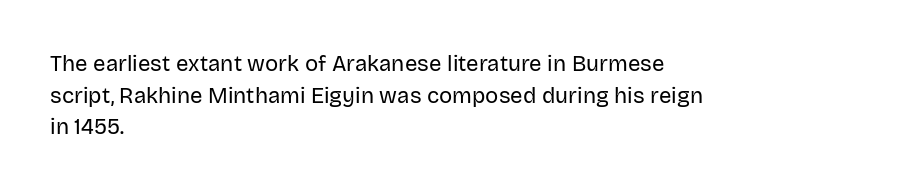
Ordinary non-slanted type is in use. Whoever set this chose a conventional vertical rhythm. Nothing unusual about the tracking: characters are spaced as the font intends. Every row of glyphs begins at an identical x-position on the left.
